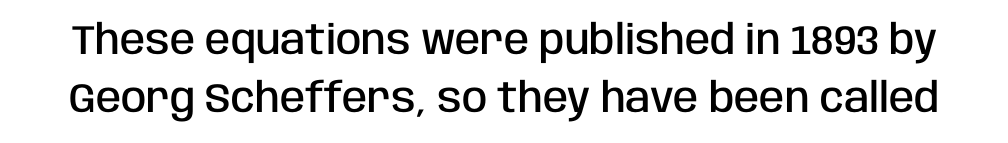
The image shows 41 px semibold, condensed sans-serif type, upright; set normal line spacing (1.41x), normal letter spacing, not underlined; low stroke contrast and a large x-height.
